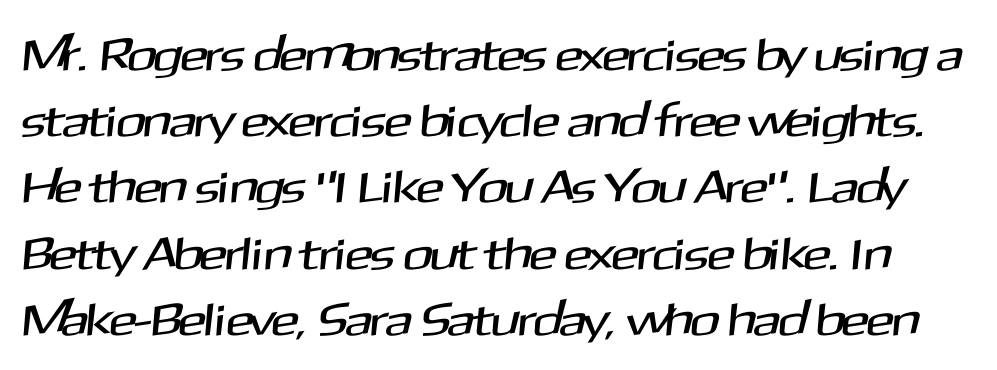
The glyphs are unaccompanied by any horizontal stroke below them. Honestly, the letter spacing is just normal — you wouldn't notice it. Think of a printed novel: that variable character pitch is what you see here. Are there feet on the stems? There aren't — it's a sans.
